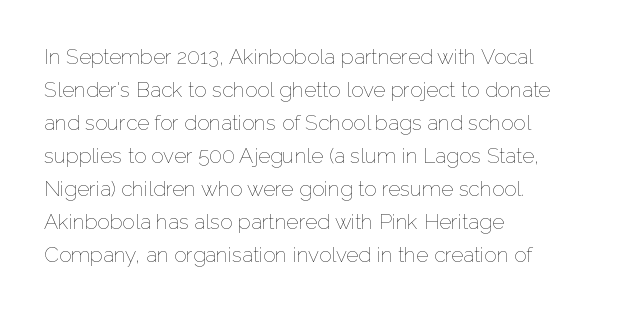
The image shows 21 px text type, upright; set left-aligned, normal line spacing (1.57x), normal letter spacing, not underlined.
